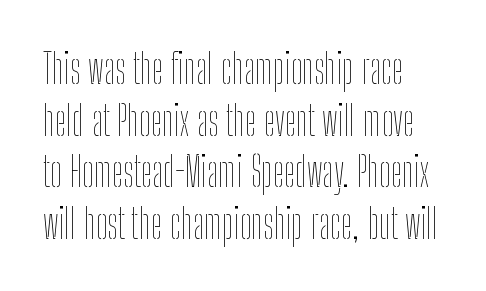
{"italic": "no", "bold": "no", "weight": "thin", "width": "condensed", "stroke_contrast": "low", "x_height": "medium", "monospaced": "no", "underline": "no", "line_spacing": "normal", "line_spacing_ratio": 1.26, "letter_spacing": "normal", "letter_spacing_em": 0.0, "glyph_px": 41}
